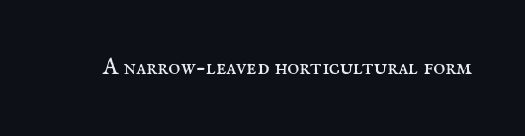
{"italic": "no", "bold": "no", "underline": "no", "letter_spacing": "normal", "letter_spacing_em": 0.0, "glyph_px": 23}
